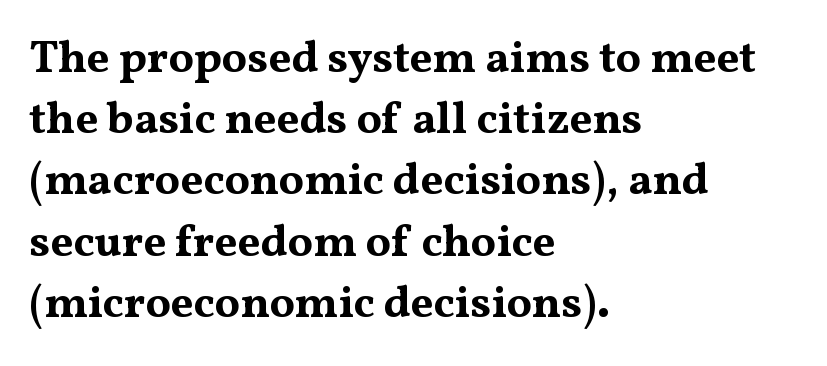
Each line starts at the same left margin while the right side varies. These lines are rendered in a variable-pitch font. Lines of text with bare space underneath. Italic? Not at all — the glyphs are vertical. No extra tracking has been applied to these lines.
